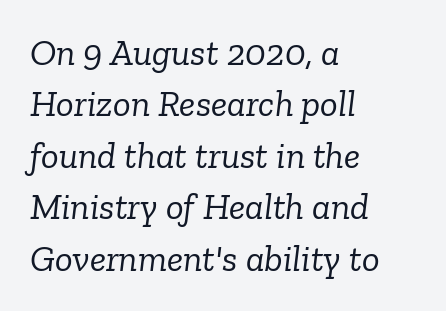
{"serif": "yes", "italic": "yes", "lean": "right", "slant_degrees": 6, "bold": "no", "weight": "light", "width": "normal", "stroke_contrast": "low", "x_height": "medium", "monospaced": "no", "underline": "no", "align": "left", "line_spacing": "normal", "line_spacing_ratio": 1.39, "letter_spacing": "normal", "letter_spacing_em": 0.0, "glyph_px": 37}
